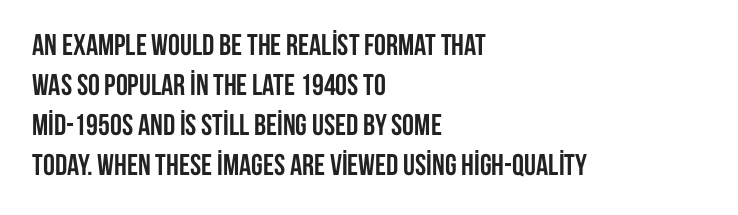
{"serif": "no", "italic": "no", "bold": "yes", "weight": "semibold", "width": "condensed", "stroke_contrast": "low", "x_height": "large", "monospaced": "no", "underline": "no", "align": "left", "line_spacing": "normal", "line_spacing_ratio": 1.33, "letter_spacing": "normal", "letter_spacing_em": 0.0, "glyph_px": 30}
